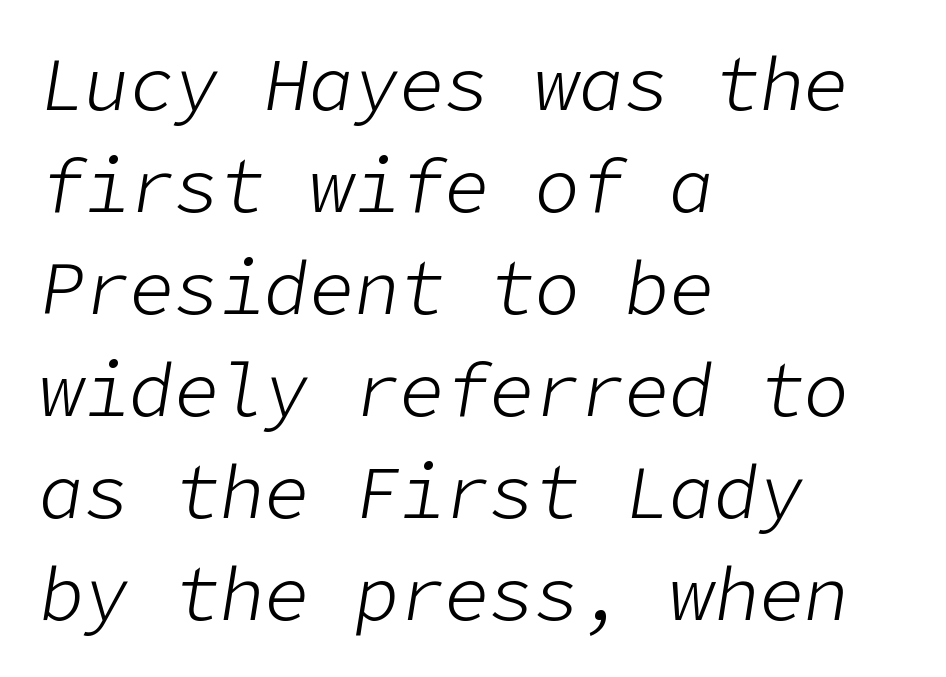
The image shows 75 px light type, italic (leaning right); set left-aligned, normal line spacing (1.36x), normal letter spacing, not underlined; low stroke contrast and a medium x-height.
